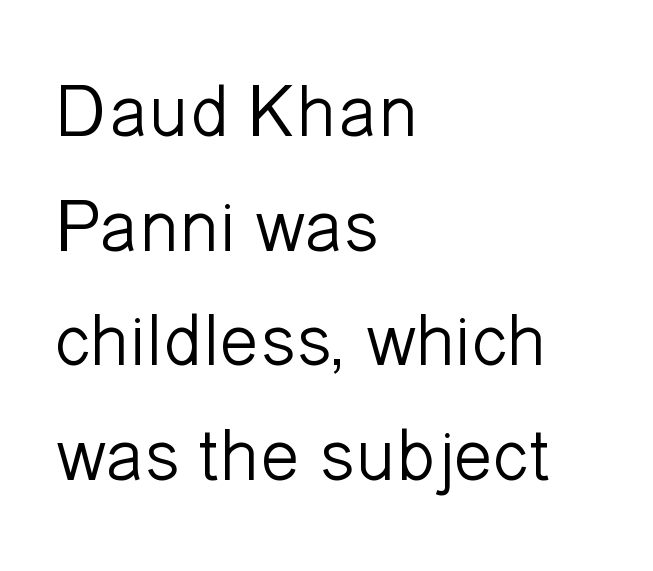
Compared with a centered layout, this one pins lines to the left instead. Vertically, the passage feels balanced, rows spaced as you'd expect. Letter spacing: default. No extra ink here — the face is not bold. These lines are composed in type without serifs.
